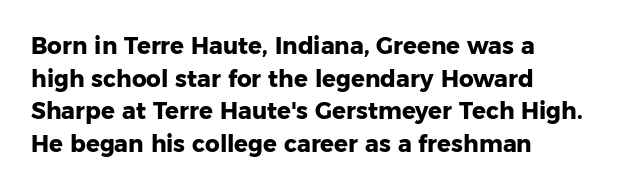
{"italic": "no", "bold": "yes", "underline": "no", "align": "left", "line_spacing": "normal", "line_spacing_ratio": 1.42, "letter_spacing": "normal", "letter_spacing_em": 0.0, "glyph_px": 23}
